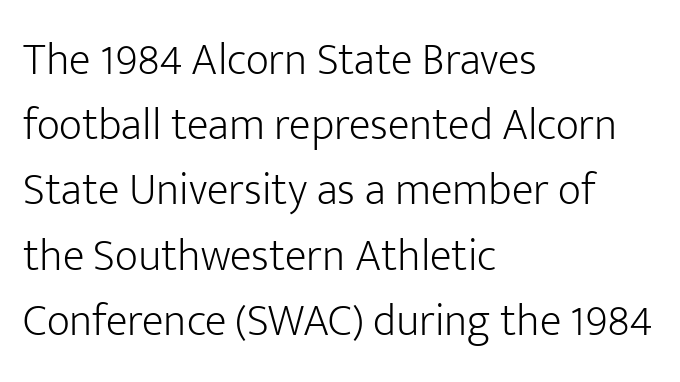
Q: Is the text bold? A: No.
Q: Is the text italic (slanted)? A: No, it is upright.
Q: Is the typeface a serif or a sans-serif typeface? A: Sans-serif.
Q: Is the text underlined? A: No.
Q: How is the paragraph aligned? A: Left-aligned.
Q: Is the spacing between letters normal or unusually wide? A: Normal.
Q: Is the spacing between lines tight, normal or loose? A: Normal.
Q: Width (condensed, normal, or wide)? A: Normal.
Q: Stroke contrast? A: Low.
Q: x-height? A: Medium.
Q: Monospaced? A: No.
